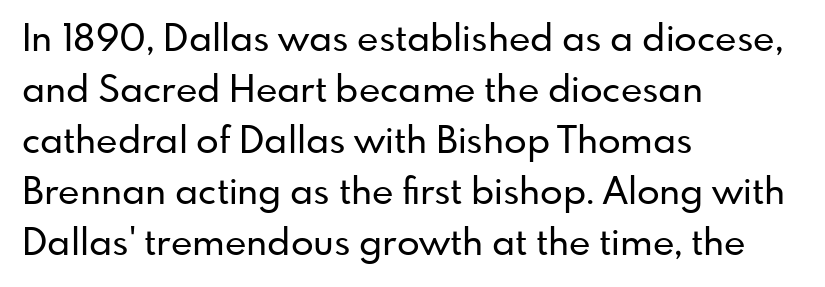
{"serif": "no", "italic": "no", "width": "normal", "stroke_contrast": "low", "x_height": "small", "monospaced": "no", "underline": "no", "align": "left", "line_spacing": "normal", "line_spacing_ratio": 1.38, "letter_spacing": "normal", "letter_spacing_em": 0.0, "glyph_px": 37}
